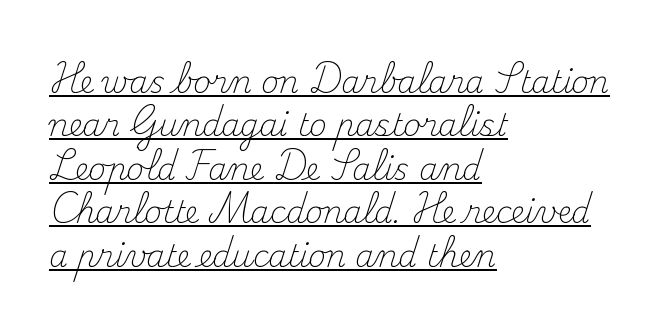
The image shows 30 px light serif type; set left-aligned, normal line spacing (1.45x), normal letter spacing, underlined; medium stroke contrast and a small x-height.
